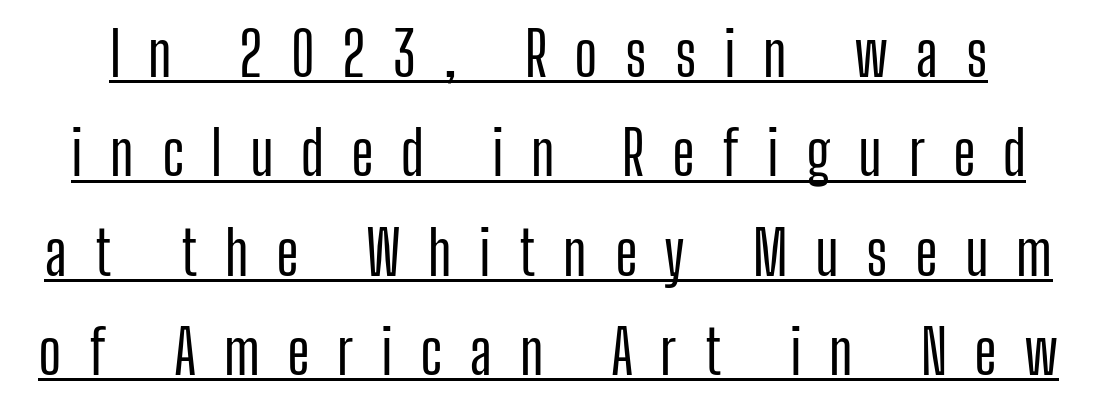
Baseline-to-baseline distance is the conventional proportion of letter height. Check where the strokes stop: nothing finishes them off — pure sans. Think of a printed novel: that variable character pitch is what you see here. There is plenty of visible air inserted between adjacent glyphs. Emphasis is given by a line drawn under the lettering.
